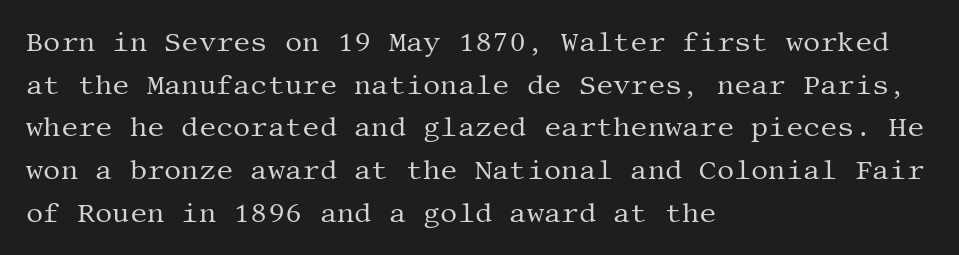
Q: Is the text bold? A: No.
Q: Is the text italic (slanted)? A: No, it is upright.
Q: Is the text underlined? A: No.
Q: How is the paragraph aligned? A: Left-aligned.
Q: Is the spacing between letters normal or unusually wide? A: Normal.
Q: Is the spacing between lines tight, normal or loose? A: Normal.
